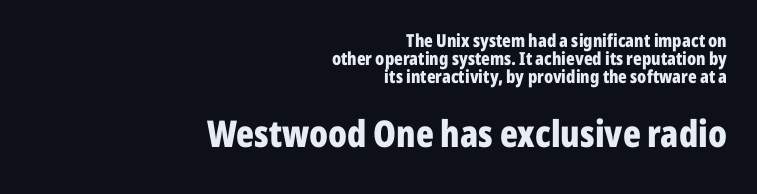
{"serif": "no", "italic": "no", "bold": "yes", "weight": "bold", "width": "condensed", "stroke_contrast": "low", "x_height": "medium", "monospaced": "no", "underline": "no", "align": "right", "line_spacing": "tight", "line_spacing_ratio": 0.99, "letter_spacing": "normal", "letter_spacing_em": 0.0, "larger_block": "second", "size_ratio": 2.06, "glyph_px": 37}
